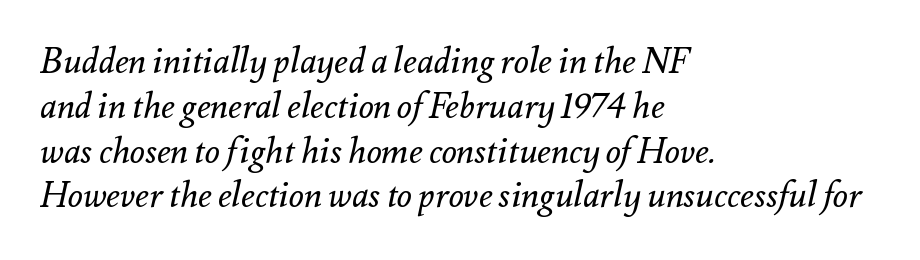
Q: Is the text bold? A: No.
Q: Is the text italic (slanted)? A: Yes, it leans right by about 12 degrees.
Q: Is the text underlined? A: No.
Q: How is the paragraph aligned? A: Left-aligned.
Q: Is the spacing between letters normal or unusually wide? A: Normal.
Q: Is the spacing between lines tight, normal or loose? A: Normal.
Q: Width (condensed, normal, or wide)? A: Normal.
Q: Stroke contrast? A: Medium.
Q: x-height? A: Small.
Q: Monospaced? A: No.
